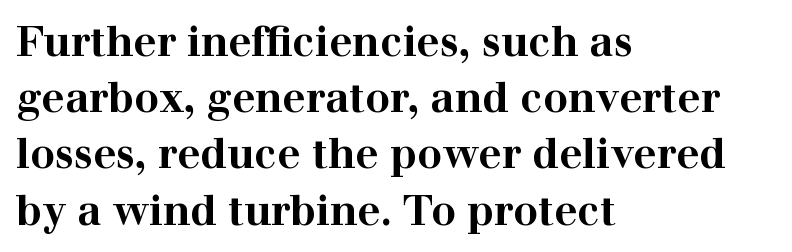
{"serif": "yes", "italic": "no", "bold": "yes", "weight": "bold", "width": "wide", "stroke_contrast": "high", "x_height": "medium", "monospaced": "no", "underline": "no", "align": "left", "line_spacing": "normal", "line_spacing_ratio": 1.37, "letter_spacing": "normal", "letter_spacing_em": 0.0, "glyph_px": 41}
